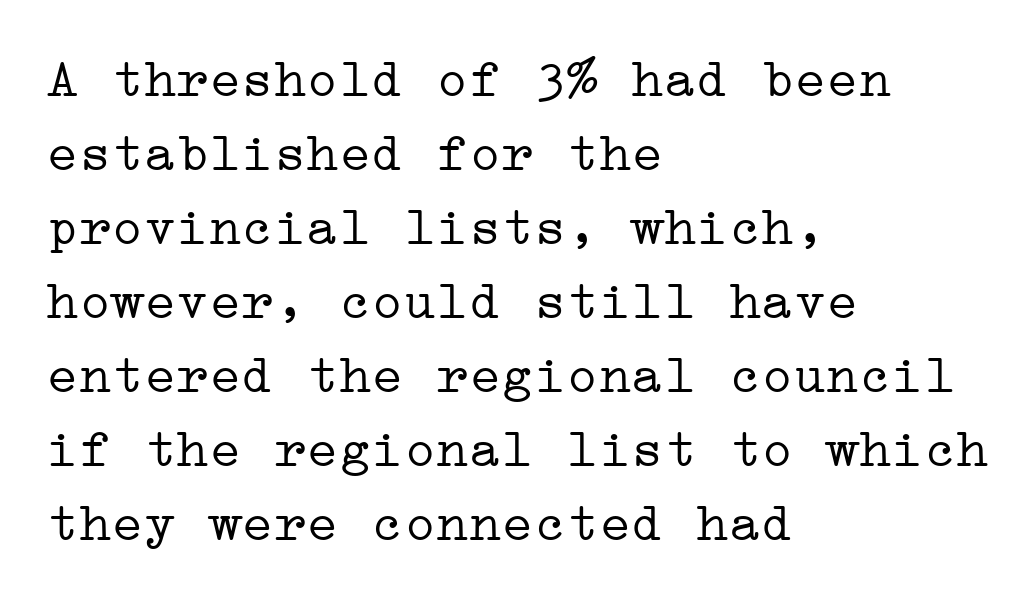
Which margin do the lines hug? The left one — the right edge is uneven. How would I describe the line gaps? Plain and ordinary. Style check: upright. This sample uses a serif face. Lines of text with bare space underneath. Observe the ordinary spacing: letters are neighbours, not strangers.
